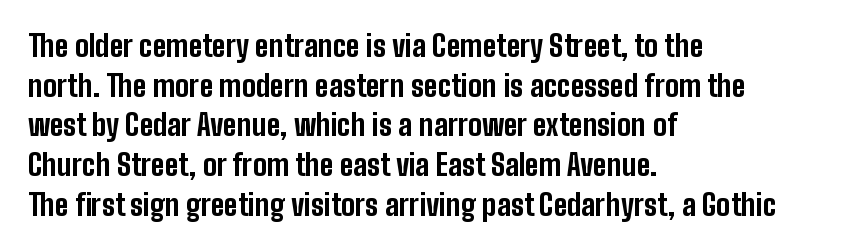
Q: Is the text bold? A: Yes.
Q: Is the text italic (slanted)? A: No, it is upright.
Q: Is the typeface a serif or a sans-serif typeface? A: Sans-serif.
Q: Is the text underlined? A: No.
Q: How is the paragraph aligned? A: Left-aligned.
Q: Is the spacing between letters normal or unusually wide? A: Normal.
Q: Is the spacing between lines tight, normal or loose? A: Normal.
Q: Width (condensed, normal, or wide)? A: Condensed.
Q: Stroke contrast? A: Low.
Q: x-height? A: Medium.
Q: Monospaced? A: No.
